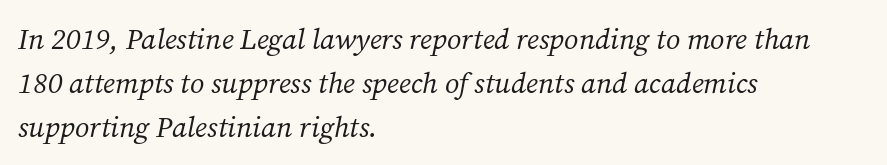
The image shows 29 px regular-weight serif type, italic (leaning right); set left-aligned, normal line spacing (1.51x), normal letter spacing, not underlined; medium stroke contrast and a medium x-height.
